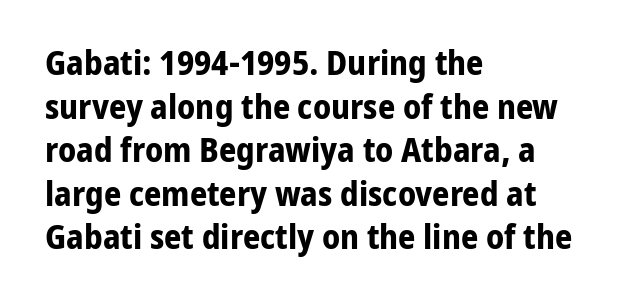
Quick note: not italic, upright. Nothing sits at the stroke ends, so this counts as sans-serif. Horizontally, the lines are justified to the leading edge only. Does the weight exceed regular? Yes, all the way to bold. Honestly, the letter spacing is just normal — you wouldn't notice it.
